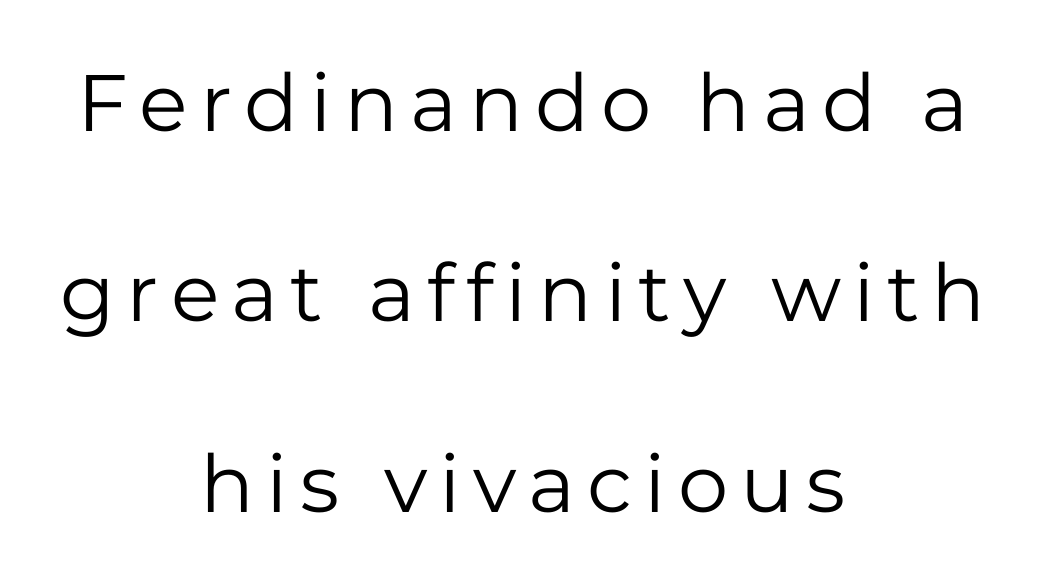
The image shows 80 px regular-weight sans-serif type, upright; set centered, loose line spacing (2.38x), not underlined; low stroke contrast and a medium x-height.
